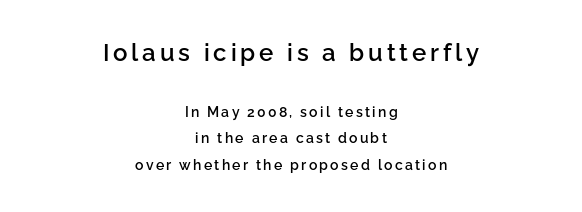
The image shows 24 px text type, upright; set centered, loose line spacing (1.9x), not underlined; the first (top) block is 1.71x larger.
